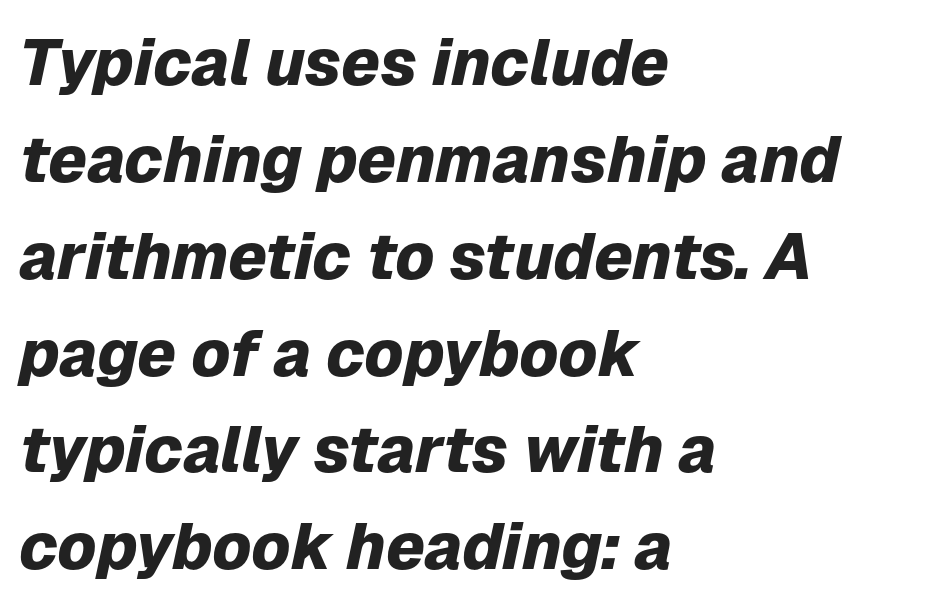
{"italic": "yes", "lean": "right", "slant_degrees": 12, "bold": "yes", "weight": "heavy", "width": "normal", "stroke_contrast": "low", "x_height": "medium", "monospaced": "no", "underline": "no", "align": "left", "line_spacing": "normal", "line_spacing_ratio": 1.49, "letter_spacing": "normal", "letter_spacing_em": 0.0, "glyph_px": 65}
